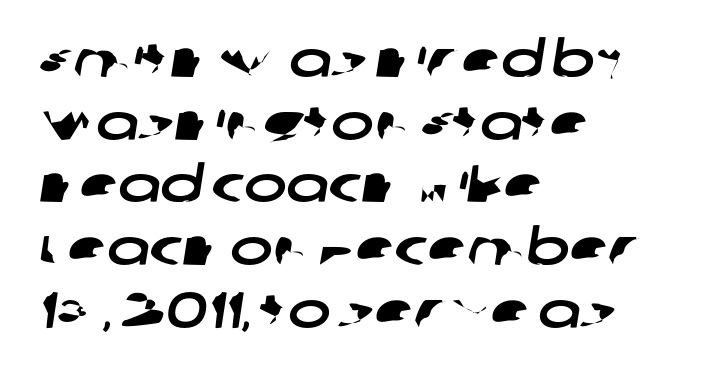
The image shows 51 px wide sans-serif type; set left-aligned, line spacing 1.23x, normal letter spacing, not underlined; low stroke contrast and a large x-height.
